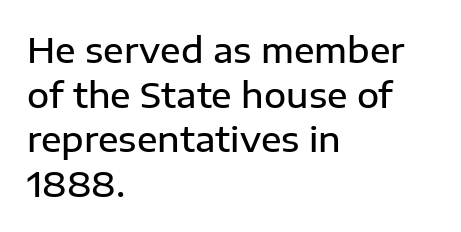
The image shows 34 px semibold sans-serif type, upright; set left-aligned, normal line spacing (1.31x), normal letter spacing, not underlined; low stroke contrast and a medium x-height.
